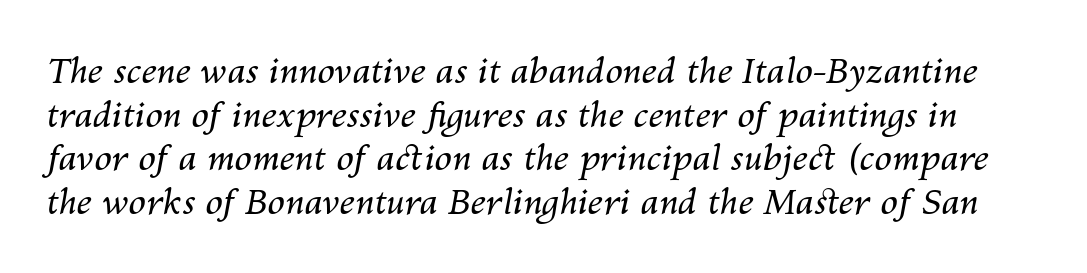
You could not count columns in this text — the font is proportionally spaced. The space between consecutive lines is moderate. Compared with typical body copy, the letter spacing here is the same. Does the lettering tilt? It does — this is italic. A bare baseline throughout the passage.
